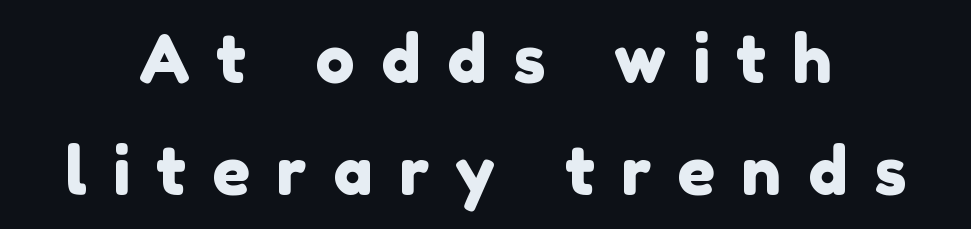
Varying glyph widths throughout — classic text-font behaviour. Serif or sans? Sans — the stroke terminals are bare. No word sits above an underline. Observe the wide spacing: letters keep a clear distance from each other. The lines sit at an ordinary, default distance from one another.
